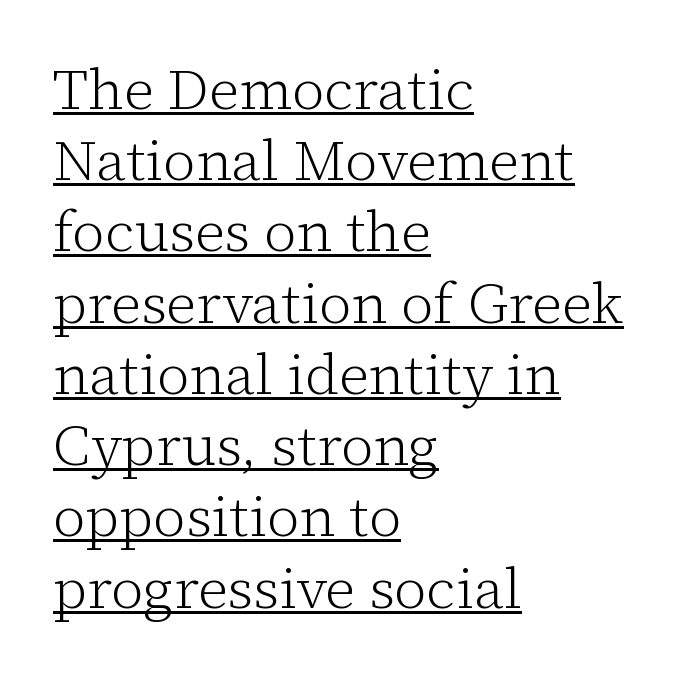
The image shows 57 px light serif type, upright; set left-aligned, normal line spacing (1.25x), normal letter spacing, underlined; low stroke contrast and a medium x-height.
